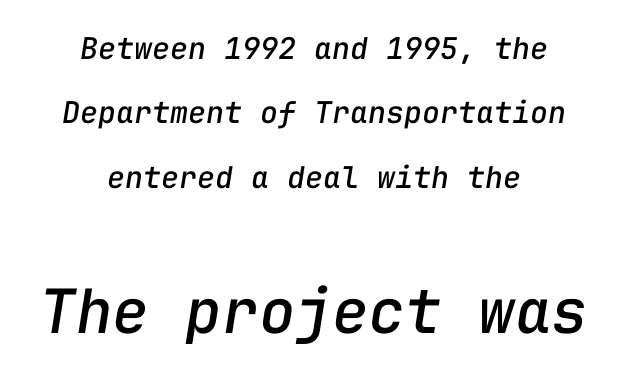
{"italic": "yes", "lean": "right", "slant_degrees": 9, "width": "normal", "stroke_contrast": "low", "x_height": "medium", "monospaced": "yes", "underline": "no", "align": "center", "line_spacing": "loose", "line_spacing_ratio": 2.15, "letter_spacing": "normal", "letter_spacing_em": 0.0, "larger_block": "second", "size_ratio": 2.03, "glyph_px": 61}
